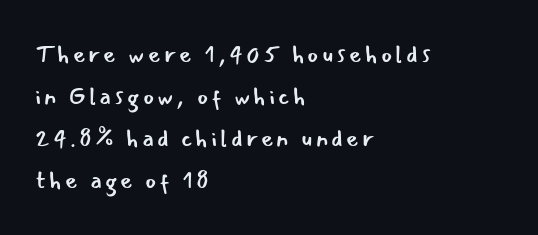
{"italic": "no", "bold": "no", "underline": "no", "align": "left", "line_spacing_ratio": 1.75, "glyph_px": 24}
